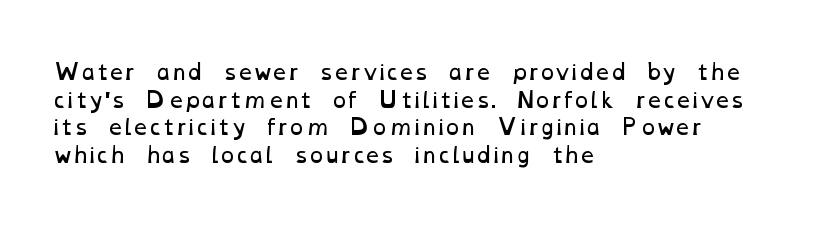
Is this a heavy cut? Hardly; it is regular or lighter. The passage shown has conventional tracking throughout. No word sits above an underline. Whoever set this chose a conventional vertical rhythm. The rendering anchors every line to the left-hand side.
